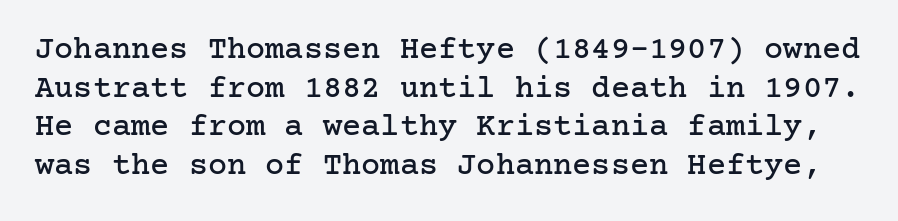
The image shows 32 px serif type, upright; set line spacing 1.21x, normal letter spacing, not underlined; low stroke contrast and a medium x-height.
